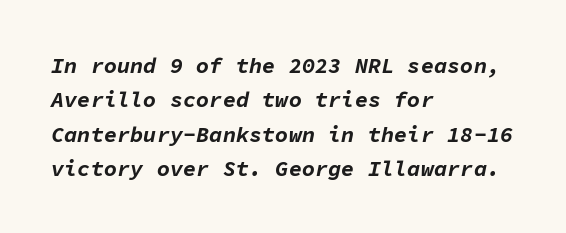
{"italic": "yes", "lean": "right", "slant_degrees": 11, "bold": "yes", "underline": "no", "align": "left", "line_spacing": "normal", "line_spacing_ratio": 1.56, "letter_spacing": "normal", "letter_spacing_em": 0.0, "glyph_px": 22}
